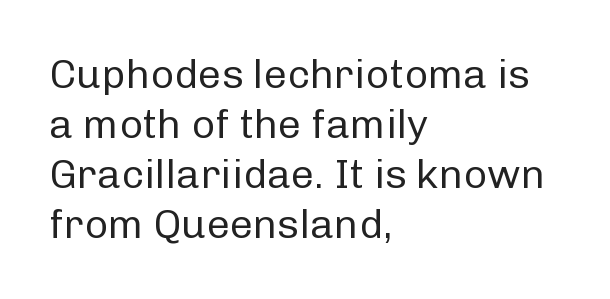
Stroke terminals: plain, sans-serif. Unlike italic type, these characters show no tilt at all. Weight class: somewhere from thin through regular. Character widths vary here, with narrow letters taking less room than wide ones.
